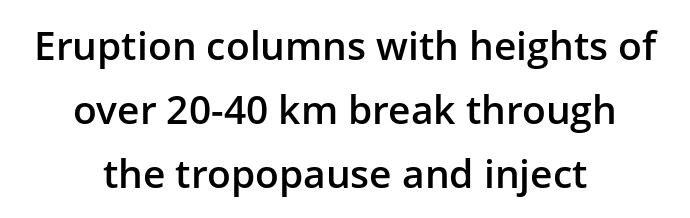
This is roman type, the default non-slanted kind. Nope, no serifs anywhere on these letters. The line-height multiplier appears to be the usual default. Notice the strokes are somewhat thickened but not fully heavy: this is a semibold. Horizontally, the lines are justified to the midpoint only. The gaps between neighbouring characters are ordinary and unremarkable.
